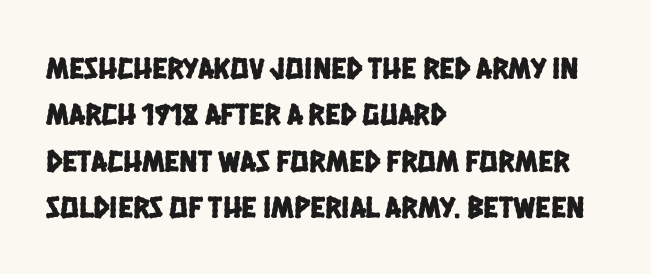
The glyphs are unaccompanied by any horizontal stroke below them. A typesetter would call this leading conventional body-copy spacing. Note the varied advance widths — an 'i' is clearly narrower than an 'm'. Left-aligned paragraph, ragged on the right. The rendering keeps characters at their native spacing. Letterform terminals end flat and unadorned throughout the passage.
